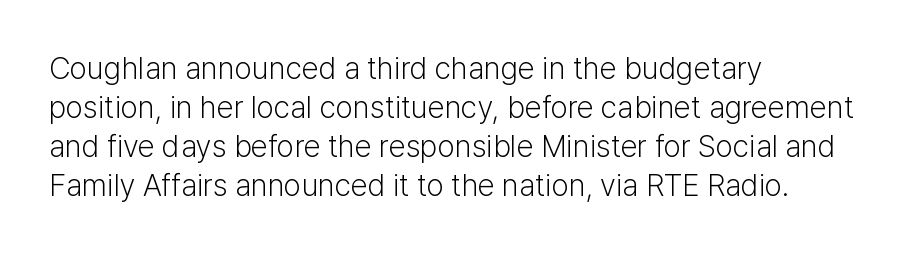
The image shows 31 px light sans-serif type, upright; set left-aligned, normal line spacing (1.26x), normal letter spacing, not underlined; low stroke contrast and a medium x-height.
